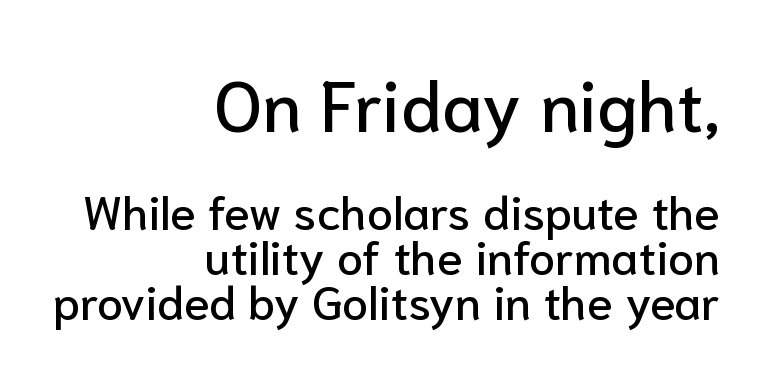
{"serif": "no", "italic": "no", "width": "normal", "stroke_contrast": "low", "x_height": "medium", "monospaced": "no", "underline": "no", "align": "right", "line_spacing": "tight", "line_spacing_ratio": 0.96, "letter_spacing": "normal", "letter_spacing_em": 0.0, "larger_block": "first", "size_ratio": 1.51, "glyph_px": 71}
